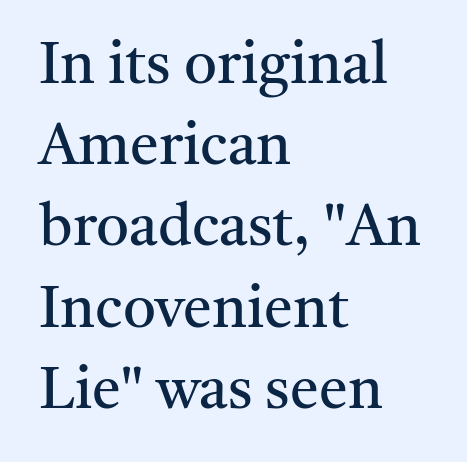
{"serif": "yes", "italic": "no", "bold": "no", "weight": "regular", "width": "normal", "stroke_contrast": "medium", "x_height": "medium", "monospaced": "no", "underline": "no", "align": "left", "line_spacing": "normal", "line_spacing_ratio": 1.4, "letter_spacing": "normal", "letter_spacing_em": 0.0, "glyph_px": 58}
